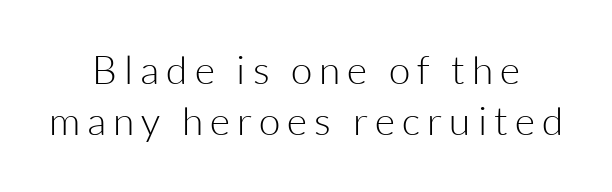
The image shows 39 px light sans-serif type, upright; set centered, normal line spacing (1.3x), not underlined; low stroke contrast and a medium x-height.
